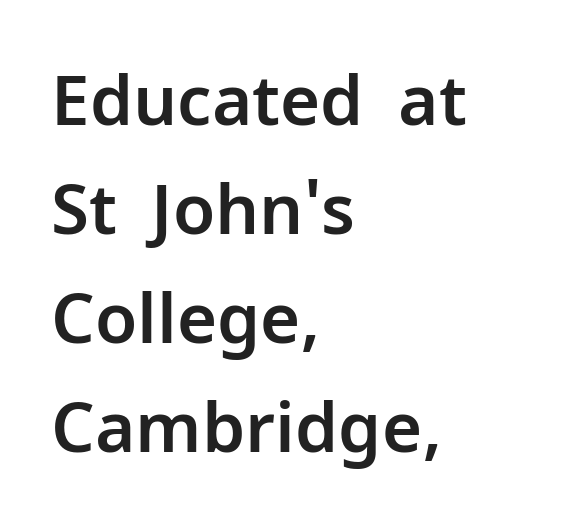
Q: Is the text italic (slanted)? A: No, it is upright.
Q: Is the typeface a serif or a sans-serif typeface? A: Sans-serif.
Q: Is the text underlined? A: No.
Q: How is the paragraph aligned? A: Left-aligned.
Q: Is the spacing between letters normal or unusually wide? A: Normal.
Q: Is the spacing between lines tight, normal or loose? A: Normal.
Q: Width (condensed, normal, or wide)? A: Normal.
Q: Stroke contrast? A: Low.
Q: x-height? A: Medium.
Q: Monospaced? A: No.
